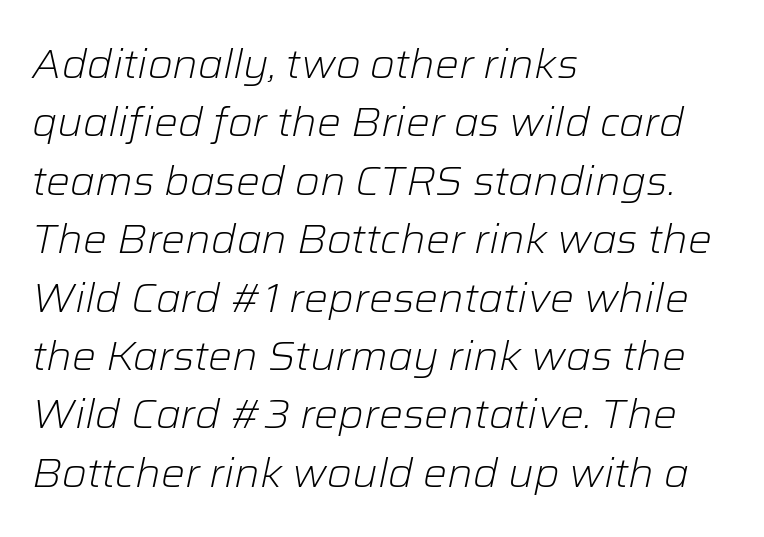
{"italic": "yes", "lean": "right", "slant_degrees": 12, "bold": "no", "weight": "light", "width": "normal", "stroke_contrast": "low", "x_height": "medium", "monospaced": "no", "underline": "no", "align": "left", "line_spacing": "normal", "line_spacing_ratio": 1.46, "letter_spacing": "normal", "letter_spacing_em": 0.0, "glyph_px": 40}
